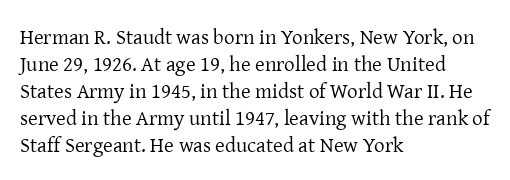
Q: Is the text bold? A: No.
Q: Is the text italic (slanted)? A: No, it is upright.
Q: Is the text underlined? A: No.
Q: How is the paragraph aligned? A: Left-aligned.
Q: Is the spacing between letters normal or unusually wide? A: Normal.
Q: Is the spacing between lines tight, normal or loose? A: Normal.
